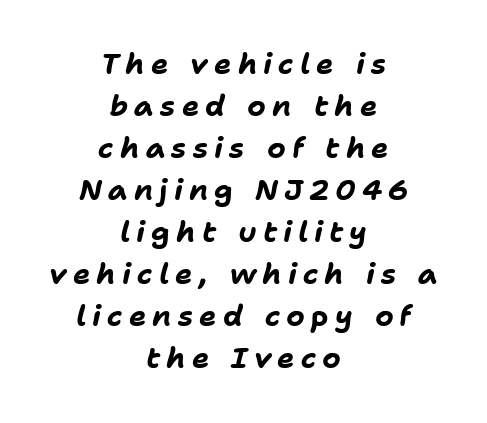
The image shows 29 px bold type, italic (leaning right); set centered, normal line spacing (1.45x), unusually wide letter spacing (+0.21 em), not underlined; low stroke contrast and a medium x-height.
